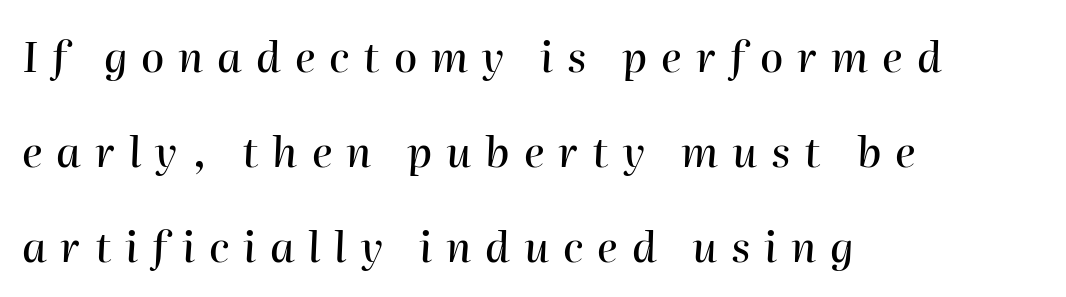
The image shows 42 px text type, italic (leaning right); set left-aligned, loose line spacing (2.26x), unusually wide letter spacing (+0.33 em), not underlined; high stroke contrast and a medium x-height.
